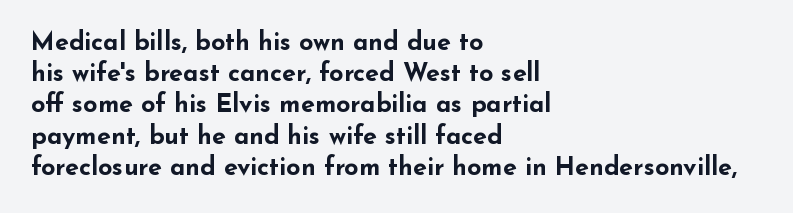
The image shows 25 px bold type, upright; set left-aligned, normal line spacing (1.25x), normal letter spacing, not underlined.
